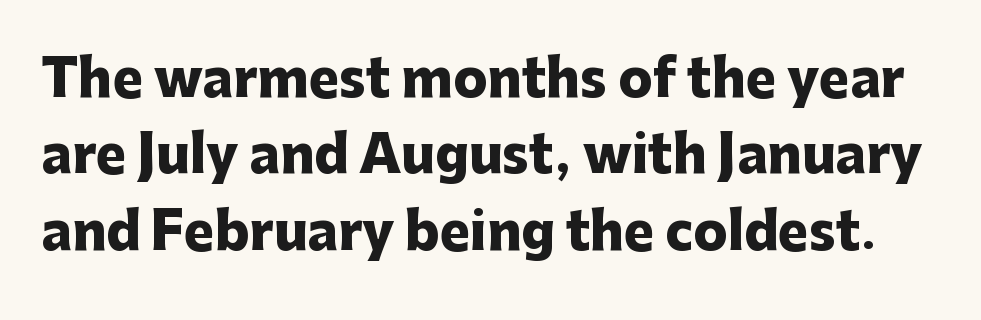
{"serif": "no", "italic": "no", "bold": "yes", "weight": "heavy", "width": "normal", "stroke_contrast": "low", "x_height": "medium", "monospaced": "no", "underline": "no", "line_spacing": "normal", "line_spacing_ratio": 1.5, "letter_spacing": "normal", "letter_spacing_em": 0.0, "glyph_px": 51}
